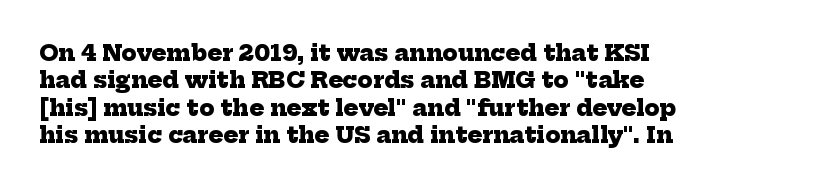
{"bold": "yes", "underline": "no", "align": "left", "line_spacing_ratio": 1.24, "letter_spacing": "normal", "letter_spacing_em": 0.0, "glyph_px": 22}
